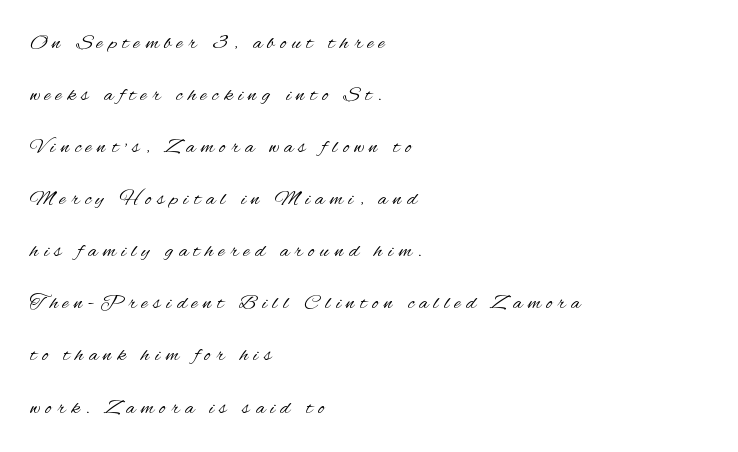
This rendering features lettering with no underline. This sample trades compactness for vertical openness between lines. Each stroke keeps to a modest, everyday thickness or less. The letterforms stand isolated, each surrounded by extra space.
